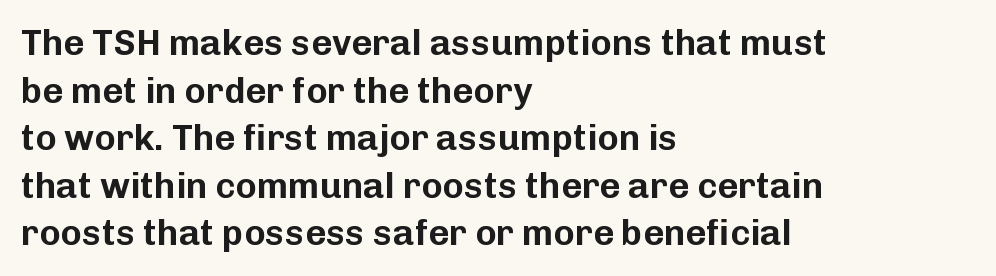
The compositor pushed each line to the left boundary. Decoration check: the copy has no underline. Characters follow at the spacing the type designer built in. A typesetter would mark this as roman, not italic. Notice how descenders clear the ascenders below comfortably — that's standard leading.
